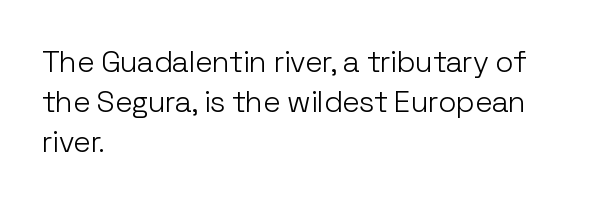
Q: Is the text bold? A: No.
Q: Is the text italic (slanted)? A: No, it is upright.
Q: Is the typeface a serif or a sans-serif typeface? A: Sans-serif.
Q: Is the text underlined? A: No.
Q: How is the paragraph aligned? A: Left-aligned.
Q: Is the spacing between letters normal or unusually wide? A: Normal.
Q: Is the spacing between lines tight, normal or loose? A: Normal.
Q: Width (condensed, normal, or wide)? A: Normal.
Q: Stroke contrast? A: Low.
Q: x-height? A: Medium.
Q: Monospaced? A: No.
